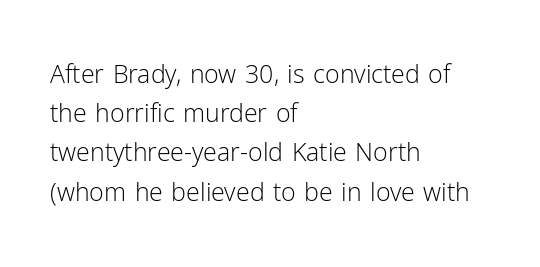
Is this a heavy cut? Hardly; it is regular or lighter. In CSS terms this would be text-align: left. Words appear dense and cohesive because spacing is normal. The gap between lines stays unmarked. Reading down the column, the eye jumps a familiar distance to each next line. This is roman type, the default non-slanted kind.
